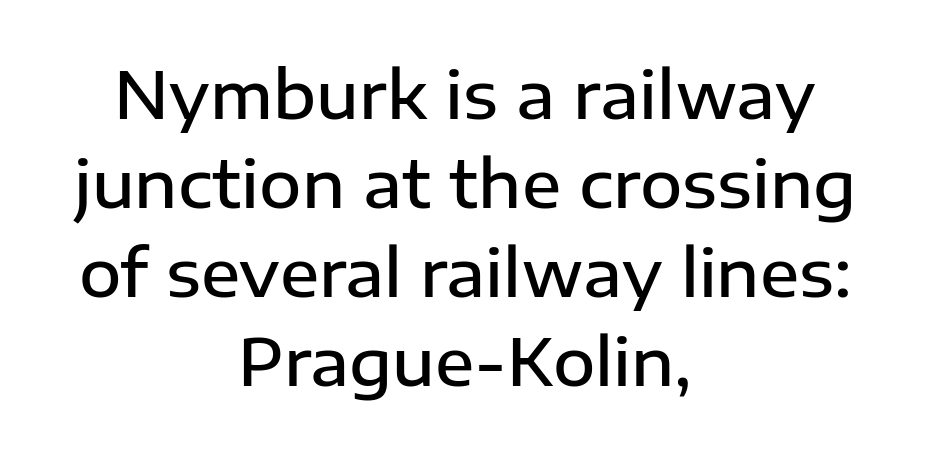
The image shows 65 px semibold sans-serif type, upright; set centered, normal line spacing (1.37x), normal letter spacing, not underlined; low stroke contrast and a medium x-height.
